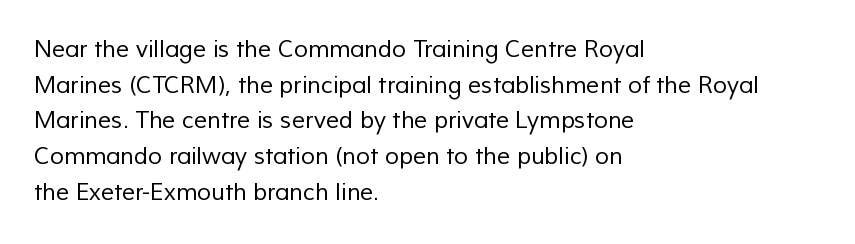
The image shows 23 px text type; set left-aligned, normal line spacing (1.55x), normal letter spacing, not underlined.
